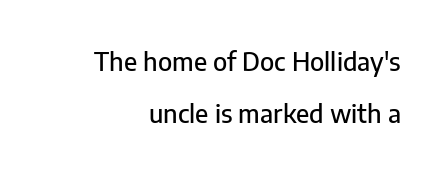
The image shows 25 px text type, upright; set loose line spacing (2.07x), normal letter spacing, not underlined.
